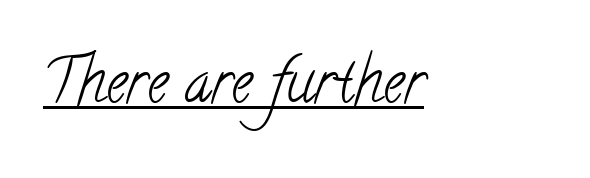
Typographically, this falls in the serif category. Caption: standard tracking, unaltered. Each stroke keeps to a modest, everyday thickness or less. Do the characters align in a grid? No, the font is proportional. Notice how a bar underscores the lettering throughout.
